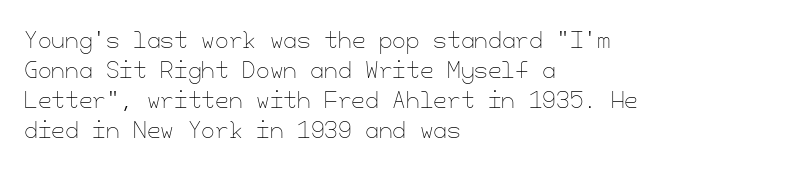
The image shows 22 px text type, upright; set left-aligned, normal line spacing (1.36x), normal letter spacing, not underlined.
